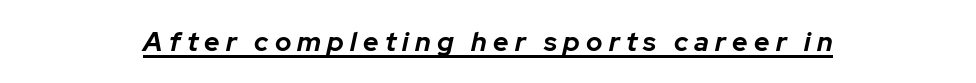
Q: Is the text bold? A: Yes.
Q: Is the text italic (slanted)? A: Yes, it leans right by about 12 degrees.
Q: Is the text underlined? A: Yes.
Q: How is the paragraph aligned? A: Centered.
Q: Is the spacing between letters normal or unusually wide? A: Unusually wide.
